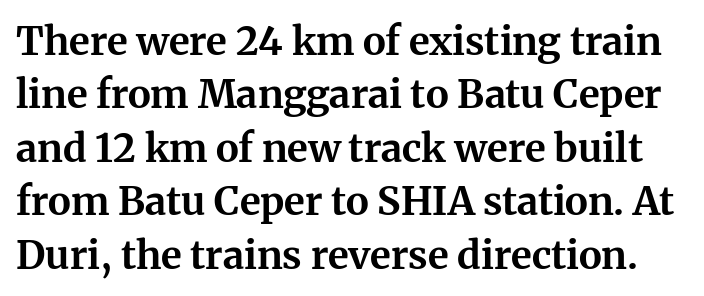
{"serif": "yes", "italic": "no", "bold": "yes", "weight": "bold", "width": "normal", "stroke_contrast": "medium", "x_height": "medium", "monospaced": "no", "underline": "no", "line_spacing": "normal", "line_spacing_ratio": 1.37, "letter_spacing": "normal", "letter_spacing_em": 0.0, "glyph_px": 39}
